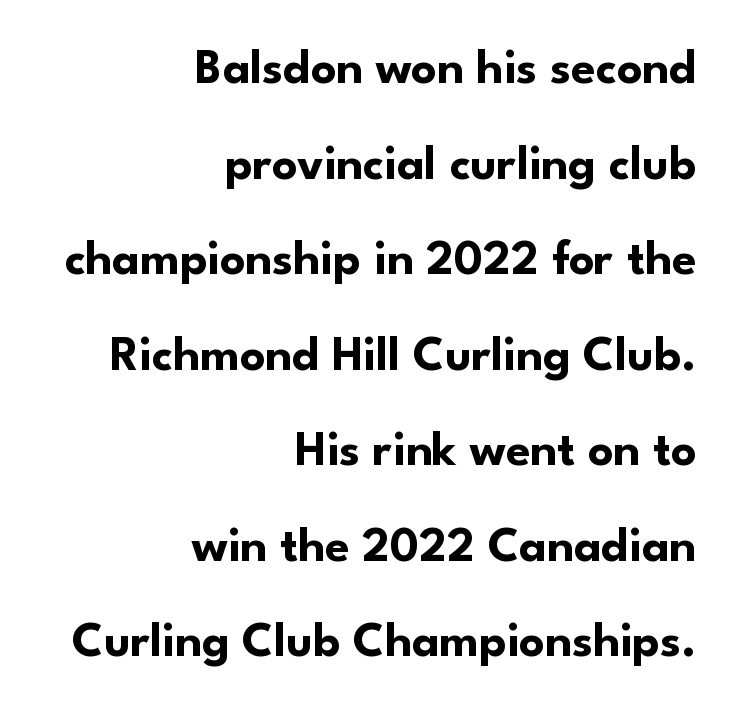
The image shows 49 px bold sans-serif type, upright; set right-aligned, loose line spacing (1.95x), normal letter spacing, not underlined; low stroke contrast and a small x-height.
